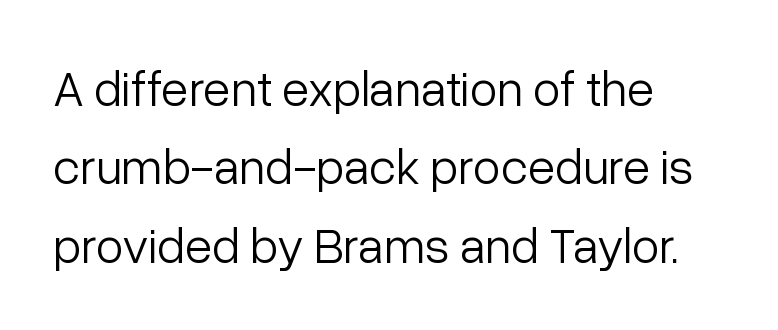
The image shows 50 px light sans-serif type, upright; set left-aligned, normal line spacing (1.57x), normal letter spacing, not underlined; low stroke contrast and a medium x-height.
